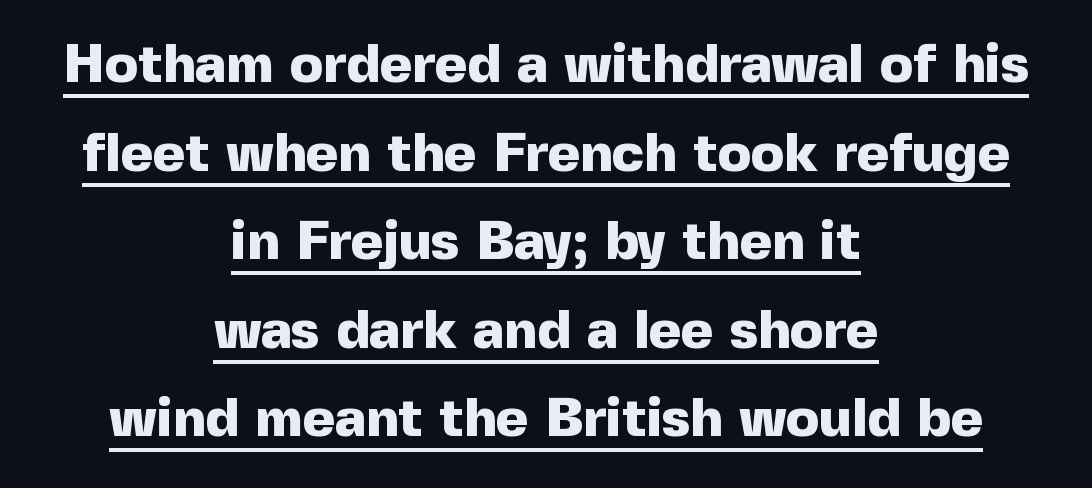
Somebody hit Ctrl+U on this one — the words are underlined. Nope, no serifs anywhere on these letters. Is the type bold? Yes — the strokes are clearly thick and heavy. Leftover space on each line is divided equally before and after the words. Vertically, the passage feels balanced, rows spaced as you'd expect.
